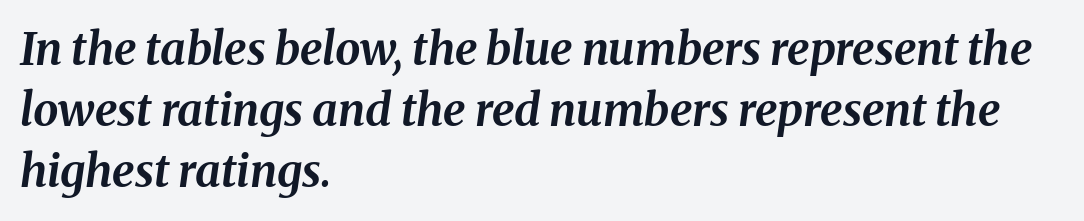
Q: Is the text bold? A: Yes.
Q: Is the text italic (slanted)? A: Yes, it leans right by about 8 degrees.
Q: Is the text underlined? A: No.
Q: How is the paragraph aligned? A: Left-aligned.
Q: Is the spacing between letters normal or unusually wide? A: Normal.
Q: Is the spacing between lines tight, normal or loose? A: Normal.
Q: Width (condensed, normal, or wide)? A: Normal.
Q: Stroke contrast? A: Medium.
Q: x-height? A: Medium.
Q: Monospaced? A: No.
